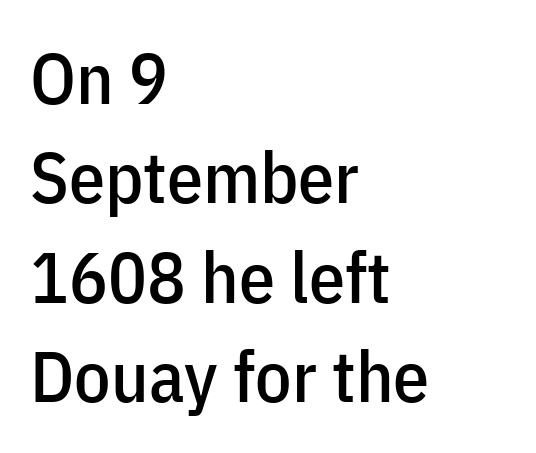
Unmarked baselines from the first word to the last. Students, note that the glyphs here touch the page at normal intervals. Think of a printed novel: that variable character pitch is what you see here. Vertical strokes here are truly vertical.
